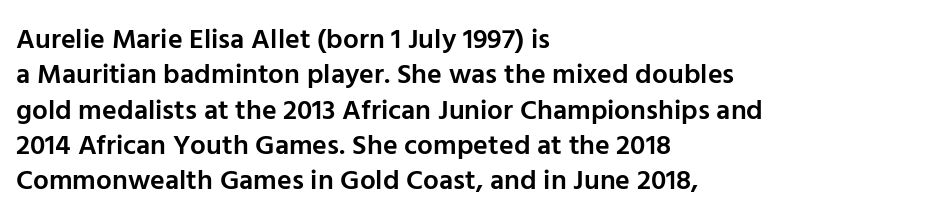
The face used here is a sans, in the tradition of grotesques and geometrics. A typesetter would call this zero additional tracking. Proportional: the letters do not fall into vertical columns. Leftover space on each line is placed entirely after the last word. Regular leading.
